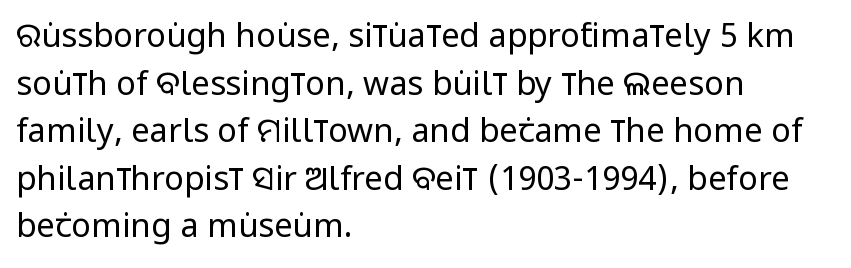
{"serif": "no", "italic": "no", "bold": "no", "weight": "regular", "width": "condensed", "stroke_contrast": "low", "x_height": "large", "monospaced": "no", "underline": "no", "align": "left", "line_spacing": "normal", "line_spacing_ratio": 1.44, "letter_spacing": "normal", "letter_spacing_em": 0.0, "glyph_px": 33}
